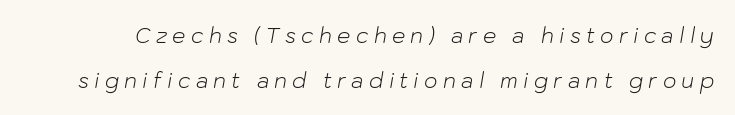
{"italic": "yes", "lean": "right", "slant_degrees": 10, "bold": "no", "underline": "no", "line_spacing": "loose", "line_spacing_ratio": 2.12, "letter_spacing": "wide", "letter_spacing_em": 0.25, "glyph_px": 21}
